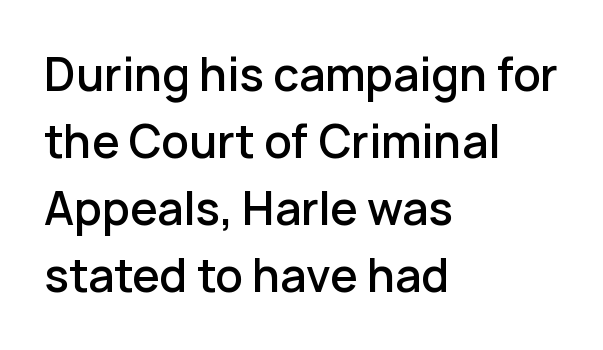
Look at the tracking — it's just the regular setting, nothing added. Varying glyph widths throughout — classic text-font behaviour. The area under the type is left untouched. Rendered with straight, roman letterforms.
